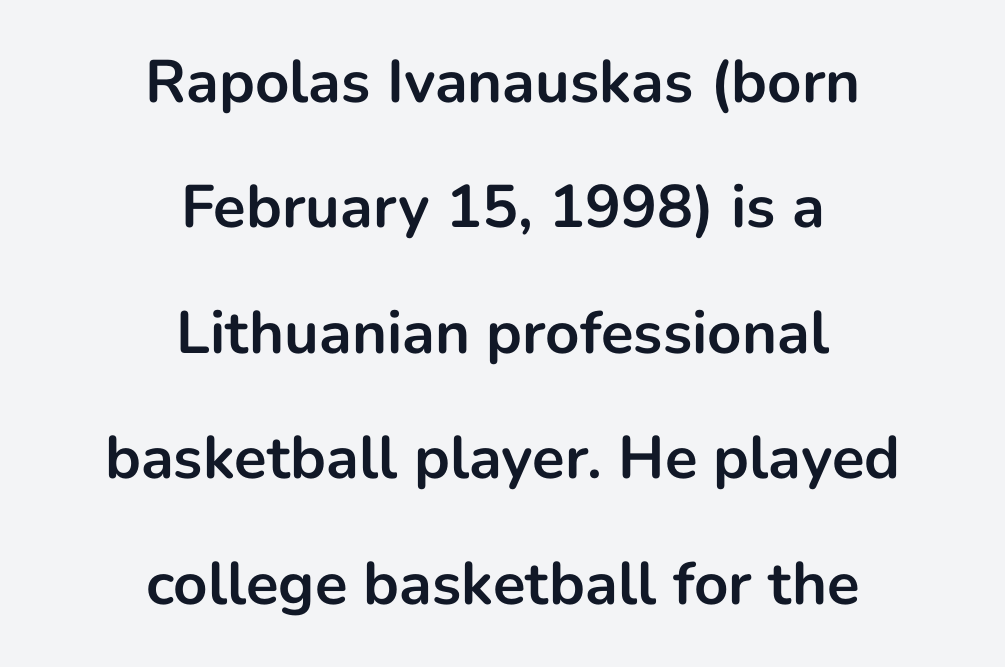
{"serif": "no", "italic": "no", "bold": "yes", "weight": "bold", "width": "normal", "stroke_contrast": "low", "x_height": "medium", "monospaced": "no", "underline": "no", "align": "center", "line_spacing": "loose", "line_spacing_ratio": 2.09, "letter_spacing": "normal", "letter_spacing_em": 0.0, "glyph_px": 60}
